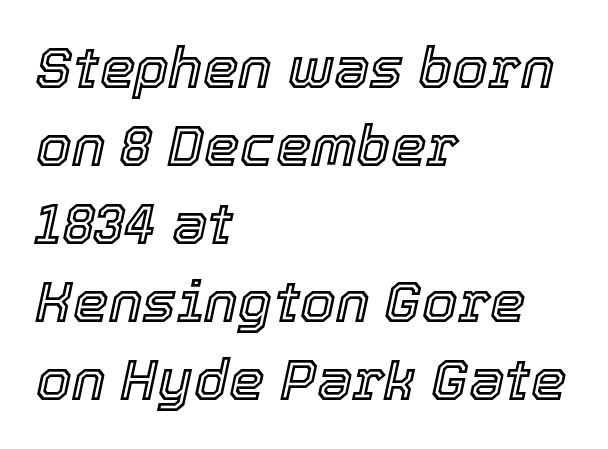
The image shows 57 px text type, italic (leaning right); set left-aligned, normal line spacing (1.37x), normal letter spacing, not underlined; a medium x-height.
